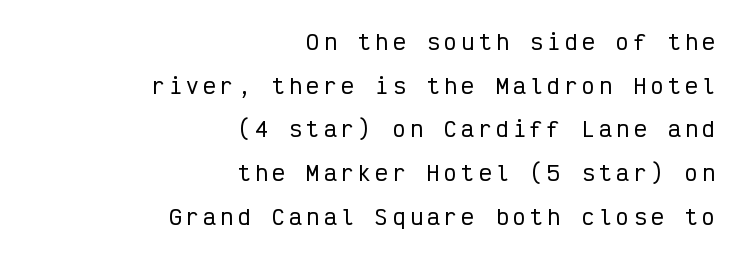
The image shows 21 px text type, upright; set right-aligned, loose line spacing (2.08x), unusually wide letter spacing (+0.22 em), not underlined.
